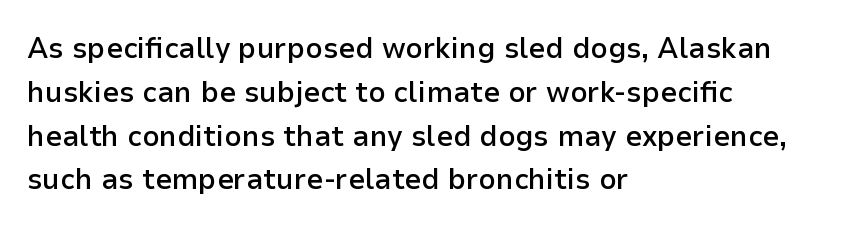
{"serif": "no", "italic": "no", "bold": "semi", "weight": "semibold", "width": "normal", "stroke_contrast": "low", "x_height": "medium", "monospaced": "no", "underline": "no", "align": "left", "line_spacing": "normal", "line_spacing_ratio": 1.46, "letter_spacing": "normal", "letter_spacing_em": 0.0, "glyph_px": 30}
